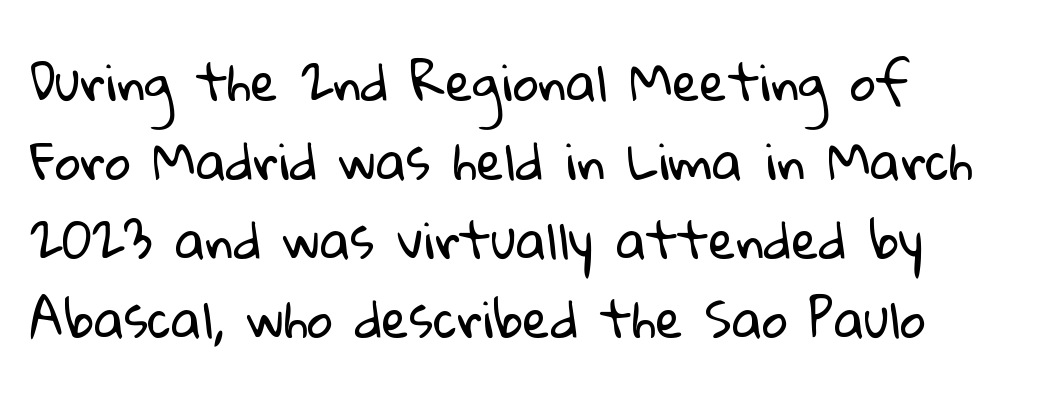
The passage shown is typed in a proportional face where columns would drift. You could call the tracking neutral — neither tight nor loose. Rule under the text: the space is simply empty. This sample keeps an unexceptional amount of space between lines. The font sits on the lighter half of the weight spectrum, regular included. Line starts are locked; line ends wander.
